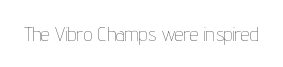
The image shows 20 px text type, upright; set normal letter spacing, not underlined.
